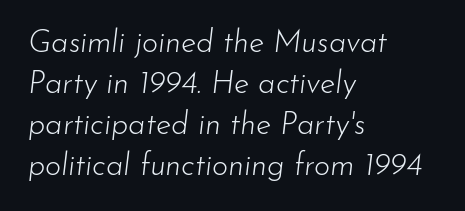
Q: Is the text bold? A: No.
Q: Is the text italic (slanted)? A: Yes, it leans right by about 7 degrees.
Q: Is the text underlined? A: No.
Q: How is the paragraph aligned? A: Left-aligned.
Q: Is the spacing between letters normal or unusually wide? A: Normal.
Q: Is the spacing between lines tight, normal or loose? A: Normal.
Q: Width (condensed, normal, or wide)? A: Normal.
Q: Stroke contrast? A: Low.
Q: x-height? A: Small.
Q: Monospaced? A: No.
